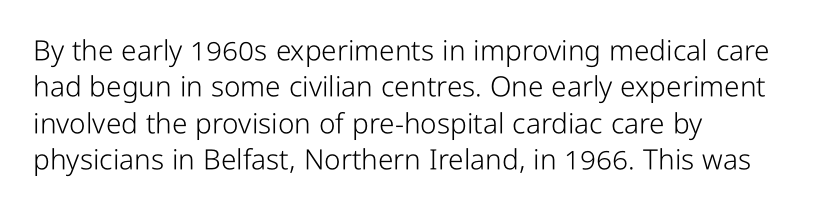
The face used here is proportionally spaced, like ordinary book or web type. Decoration check: the copy has no underline. The vertical gap from one line to the next is medium. Compared with a centered layout, this one pins lines to the left instead. The font's upright variant was chosen for this text.
